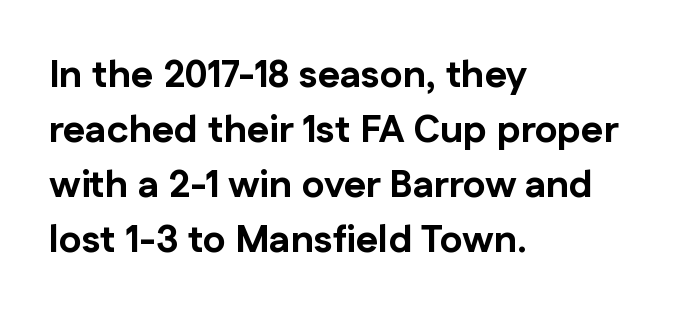
Q: Is the text bold? A: Yes.
Q: Is the text italic (slanted)? A: No, it is upright.
Q: Is the typeface a serif or a sans-serif typeface? A: Sans-serif.
Q: Is the text underlined? A: No.
Q: How is the paragraph aligned? A: Left-aligned.
Q: Is the spacing between letters normal or unusually wide? A: Normal.
Q: Is the spacing between lines tight, normal or loose? A: Normal.
Q: Width (condensed, normal, or wide)? A: Normal.
Q: Stroke contrast? A: Low.
Q: x-height? A: Medium.
Q: Monospaced? A: No.
